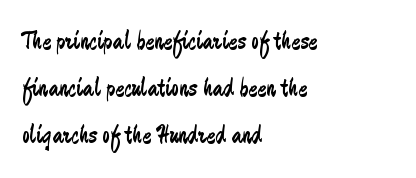
{"bold": "no", "underline": "no", "align": "left", "line_spacing_ratio": 1.75, "letter_spacing": "normal", "letter_spacing_em": 0.0, "glyph_px": 27}
